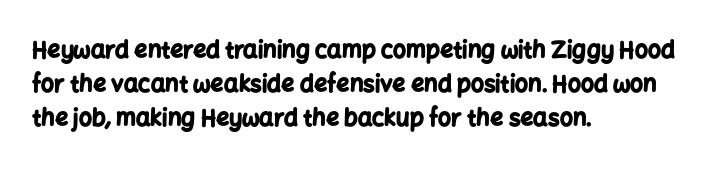
The image shows 23 px bold type, upright; set left-aligned, normal line spacing (1.48x), normal letter spacing, not underlined.
